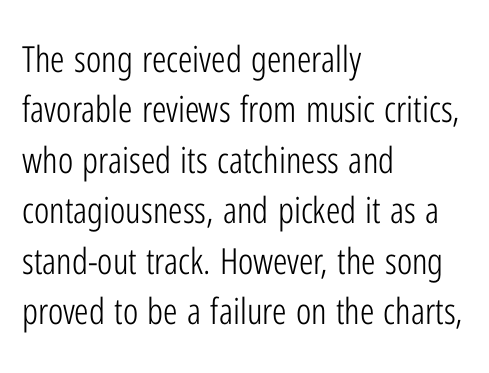
Unmarked baselines from the first word to the last. In terms of letterspacing, this is plain default setting. The characters are drawn with everyday or finer stroke widths. The face used here is proportionally spaced, like ordinary book or web type.
